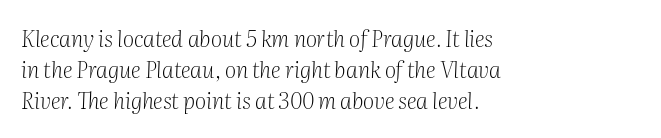
The image shows 22 px text type, italic (leaning right); set left-aligned, normal line spacing (1.41x), normal letter spacing, not underlined.
